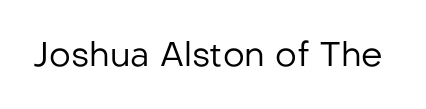
{"serif": "no", "italic": "no", "bold": "no", "weight": "regular", "width": "normal", "stroke_contrast": "low", "x_height": "medium", "monospaced": "no", "underline": "no", "letter_spacing": "normal", "letter_spacing_em": 0.0, "glyph_px": 34}
